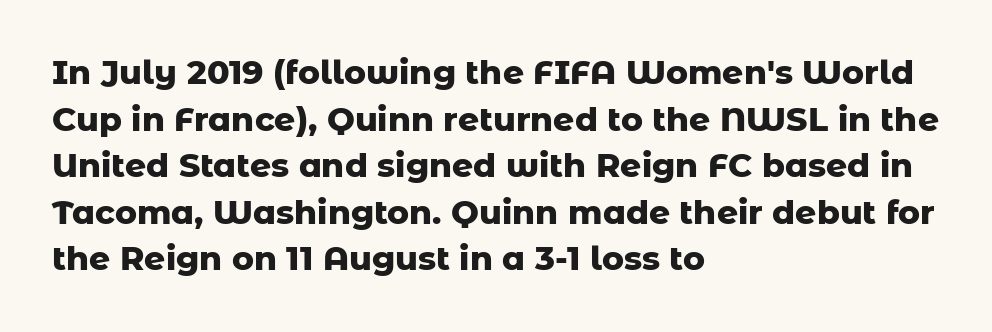
{"serif": "no", "italic": "no", "bold": "yes", "weight": "heavy", "width": "normal", "stroke_contrast": "low", "x_height": "medium", "monospaced": "no", "underline": "no", "align": "left", "line_spacing": "normal", "line_spacing_ratio": 1.41, "letter_spacing": "normal", "letter_spacing_em": 0.0, "glyph_px": 33}
